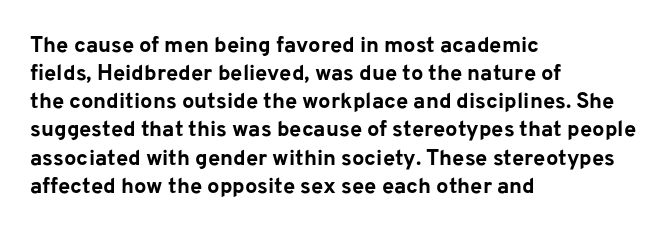
The image shows 22 px bold type, upright; set left-aligned, normal line spacing (1.28x), normal letter spacing, not underlined.
